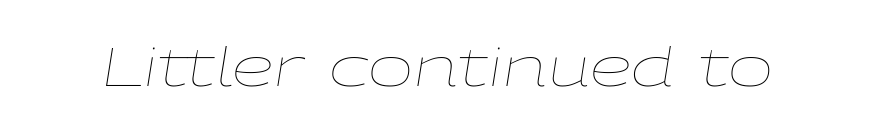
{"italic": "yes", "lean": "right", "slant_degrees": 9, "bold": "no", "weight": "thin", "width": "wide", "stroke_contrast": "low", "x_height": "medium", "monospaced": "no", "underline": "no", "letter_spacing": "normal", "letter_spacing_em": 0.0, "glyph_px": 54}
